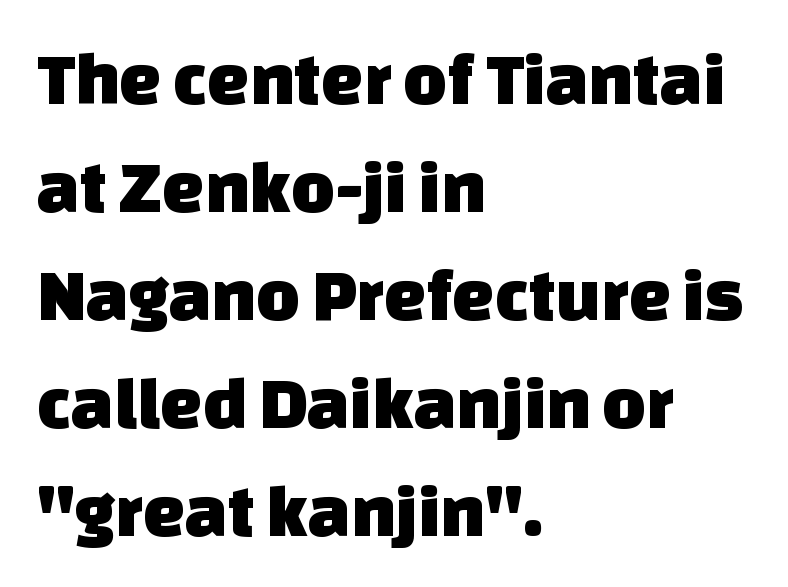
{"serif": "no", "width": "normal", "stroke_contrast": "low", "x_height": "large", "monospaced": "no", "underline": "no", "align": "left", "line_spacing": "normal", "line_spacing_ratio": 1.44, "letter_spacing": "normal", "letter_spacing_em": 0.0, "glyph_px": 75}
